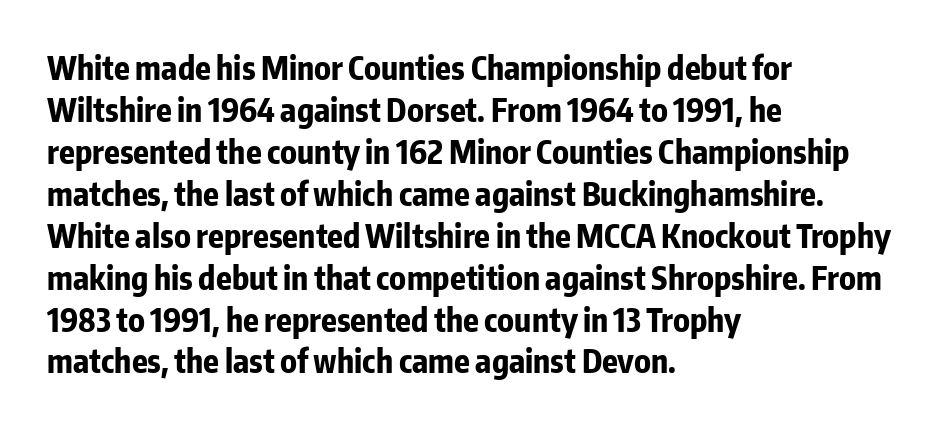
A typesetter would mark this as roman, not italic. The typesetter chose a ragged-right arrangement here. Between one letter and the next there's only the usual sliver of space. The rendering uses a bold face; every stroke is thick and dark.
